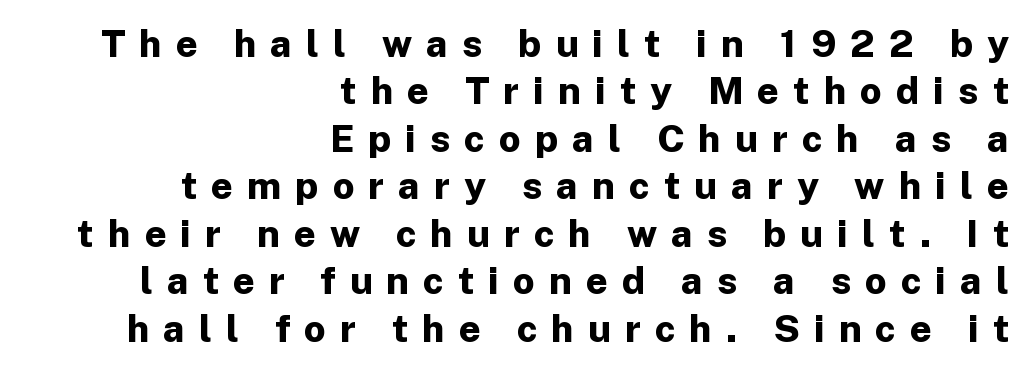
Proportional: the letters do not fall into vertical columns. Has an underline been added? It has not. Regarding serifs, this sample does without them. Style check: upright.
